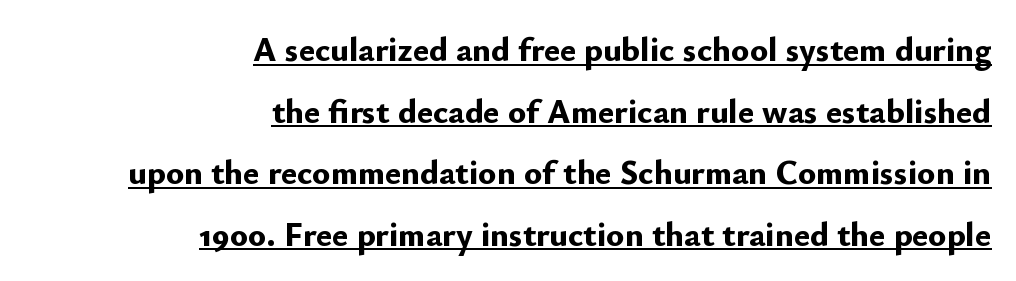
The image shows 34 px bold sans-serif type, upright; set right-aligned, line spacing 1.81x, normal letter spacing, underlined; low stroke contrast and a small x-height.
